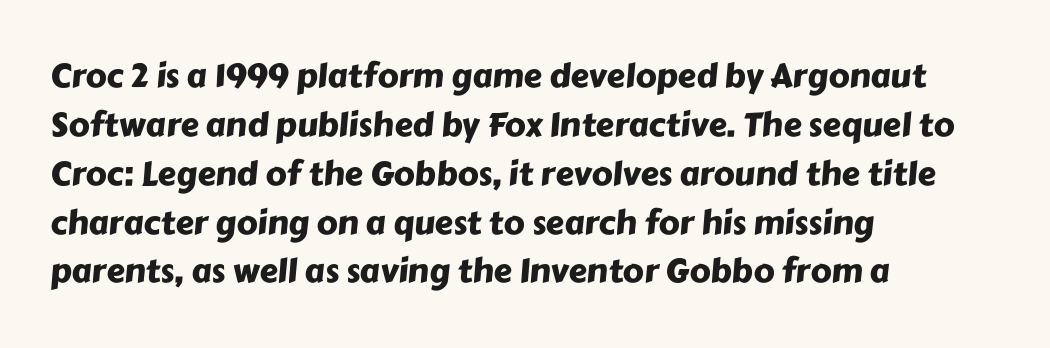
Q: Is the typeface a serif or a sans-serif typeface? A: Sans-serif.
Q: Is the text underlined? A: No.
Q: How is the paragraph aligned? A: Left-aligned.
Q: Is the spacing between letters normal or unusually wide? A: Normal.
Q: Is the spacing between lines tight, normal or loose? A: Normal.
Q: Width (condensed, normal, or wide)? A: Normal.
Q: Stroke contrast? A: Low.
Q: x-height? A: Medium.
Q: Monospaced? A: No.
